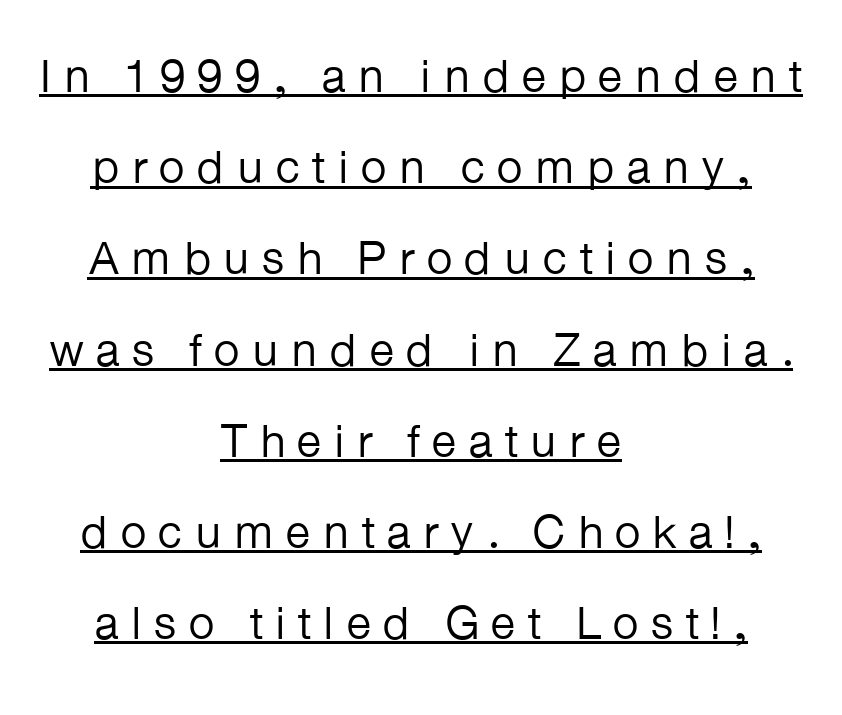
{"serif": "no", "italic": "no", "bold": "no", "weight": "regular", "width": "normal", "stroke_contrast": "low", "x_height": "medium", "monospaced": "no", "underline": "yes", "align": "center", "line_spacing": "loose", "line_spacing_ratio": 1.94, "letter_spacing": "wide", "letter_spacing_em": 0.23, "glyph_px": 47}
